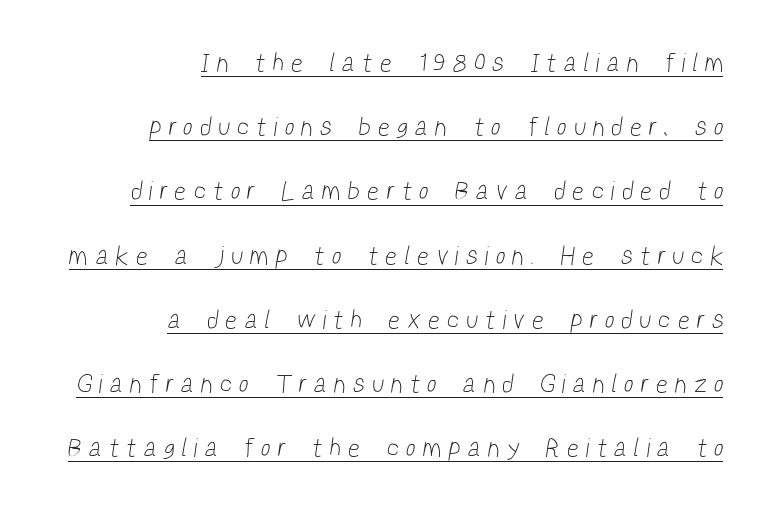
Q: Is the text bold? A: No.
Q: Is the text underlined? A: Yes.
Q: How is the paragraph aligned? A: Right-aligned.
Q: Is the spacing between letters normal or unusually wide? A: Unusually wide.
Q: Is the spacing between lines tight, normal or loose? A: Loose.
